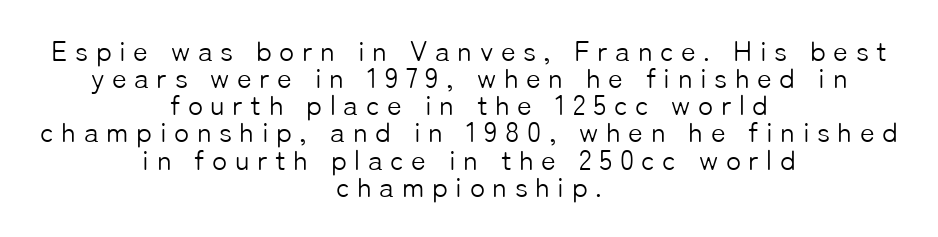
The image shows 28 px light sans-serif type, upright; set centered, tight line spacing (0.97x), unusually wide letter spacing (+0.27 em), not underlined; low stroke contrast and a medium x-height.
